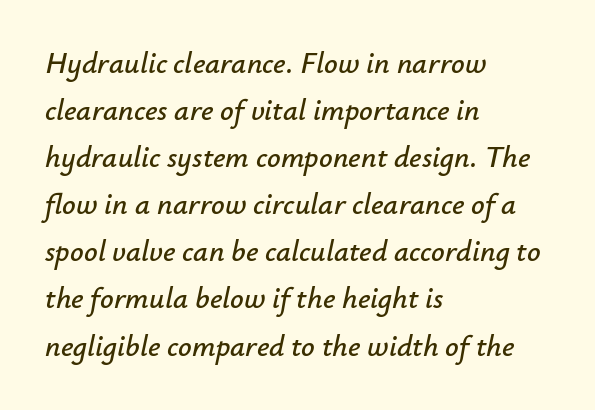
Q: Is the text italic (slanted)? A: Yes, it leans right by about 12 degrees.
Q: Is the text underlined? A: No.
Q: How is the paragraph aligned? A: Left-aligned.
Q: Is the spacing between letters normal or unusually wide? A: Normal.
Q: Is the spacing between lines tight, normal or loose? A: Normal.
Q: Width (condensed, normal, or wide)? A: Normal.
Q: Stroke contrast? A: Low.
Q: x-height? A: Small.
Q: Monospaced? A: No.
